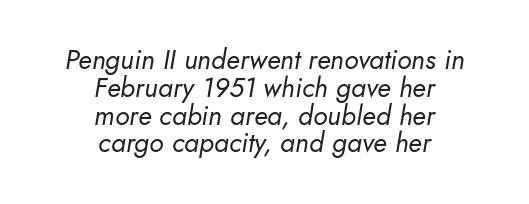
Q: Is the text bold? A: No.
Q: Is the text italic (slanted)? A: Yes, it leans right by about 10 degrees.
Q: Is the text underlined? A: No.
Q: How is the paragraph aligned? A: Centered.
Q: Is the spacing between letters normal or unusually wide? A: Normal.
Q: Is the spacing between lines tight, normal or loose? A: Tight.
